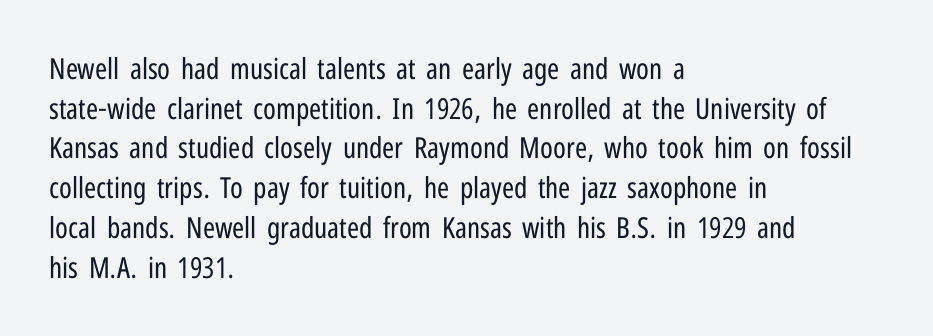
{"serif": "no", "italic": "no", "bold": "no", "weight": "regular", "width": "condensed", "stroke_contrast": "low", "x_height": "medium", "monospaced": "no", "underline": "no", "align": "left", "line_spacing": "normal", "line_spacing_ratio": 1.37, "letter_spacing": "normal", "letter_spacing_em": 0.0, "glyph_px": 29}
